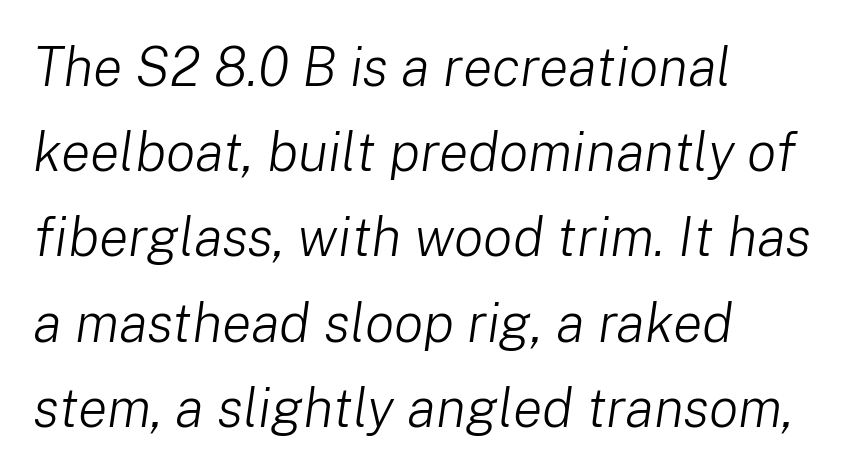
The image shows 55 px light type, italic (leaning right); set left-aligned, normal line spacing (1.55x), normal letter spacing, not underlined; low stroke contrast and a medium x-height.
